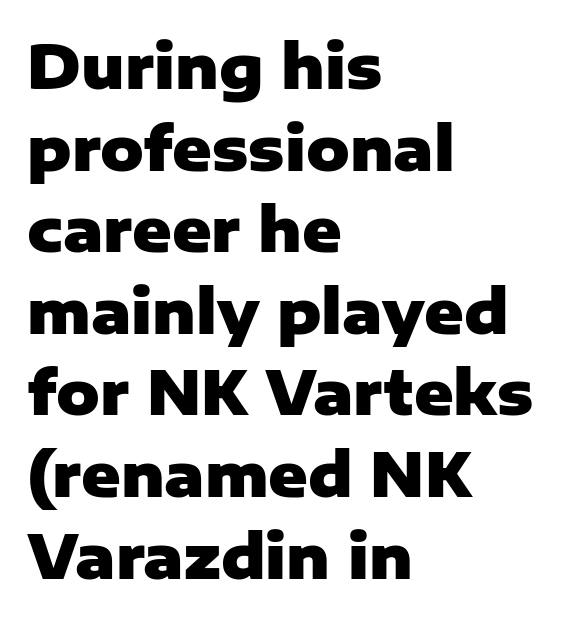
The image shows 60 px heavy sans-serif type, upright; set left-aligned, normal line spacing (1.36x), normal letter spacing, not underlined; low stroke contrast and a medium x-height.
